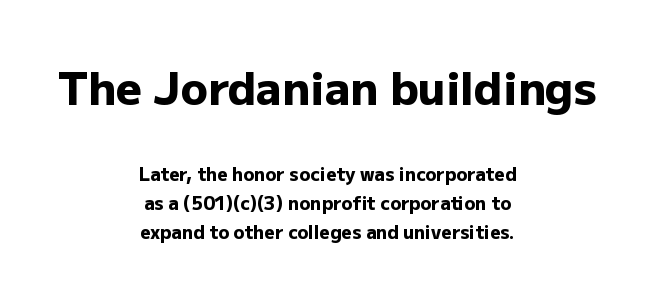
In terms of posture, this sample is upright. Here the first block reads like a headline and the second like body copy. Has an underline been added? It has not. The rendering uses natural spacing where letterforms have individual widths. Emphasis by weight is at full strength: bold. Nothing unusual about the tracking: characters are spaced as the font intends.
